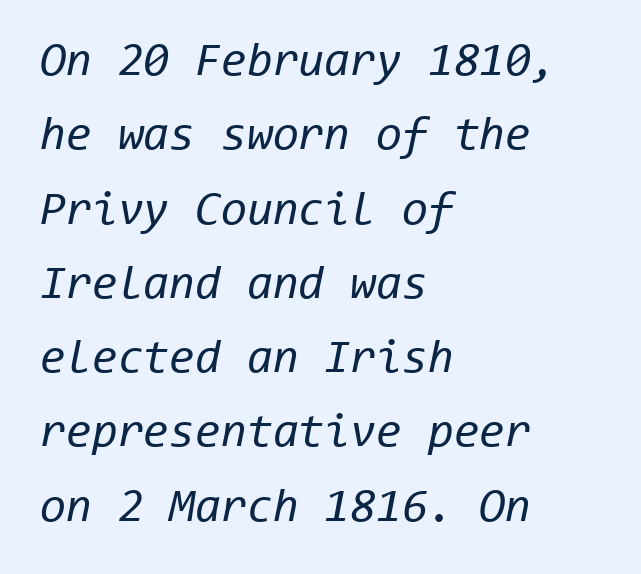
Q: Is the text bold? A: No.
Q: Is the text italic (slanted)? A: Yes, it leans right by about 11 degrees.
Q: Is the text underlined? A: No.
Q: How is the paragraph aligned? A: Left-aligned.
Q: Is the spacing between letters normal or unusually wide? A: Normal.
Q: Is the spacing between lines tight, normal or loose? A: Normal.
Q: Width (condensed, normal, or wide)? A: Normal.
Q: Stroke contrast? A: Low.
Q: x-height? A: Medium.
Q: Monospaced? A: Yes.
